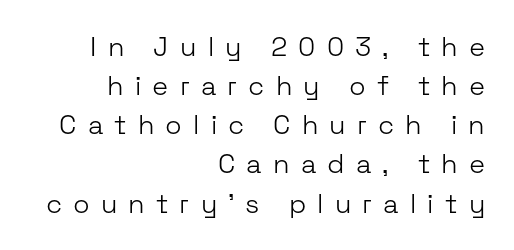
Q: Is the text bold? A: No.
Q: Is the text italic (slanted)? A: No, it is upright.
Q: Is the text underlined? A: No.
Q: How is the paragraph aligned? A: Right-aligned.
Q: Is the spacing between letters normal or unusually wide? A: Unusually wide.
Q: Is the spacing between lines tight, normal or loose? A: Normal.
